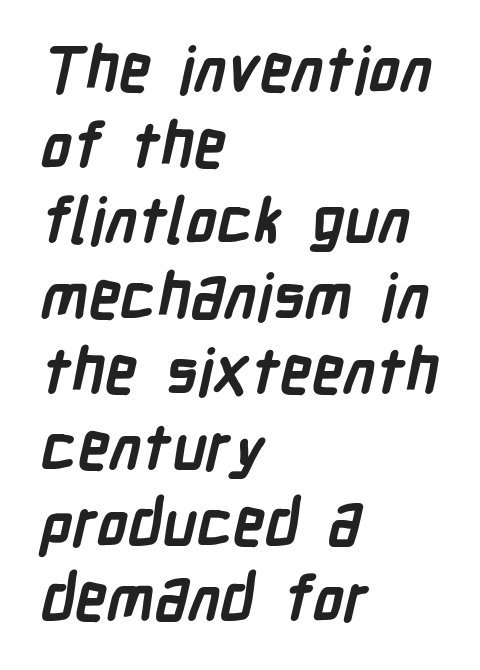
The image shows 63 px semibold, condensed sans-serif type; set left-aligned, line spacing 1.2x, normal letter spacing, not underlined; low stroke contrast and a medium x-height.
